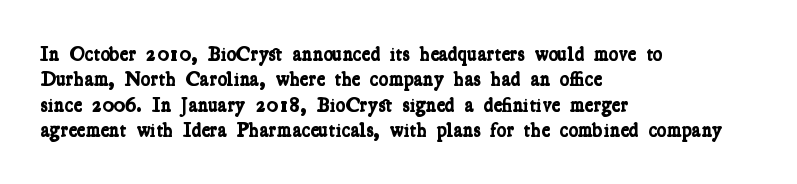
The image shows 20 px bold type; set left-aligned, normal line spacing (1.27x), normal letter spacing, not underlined.
